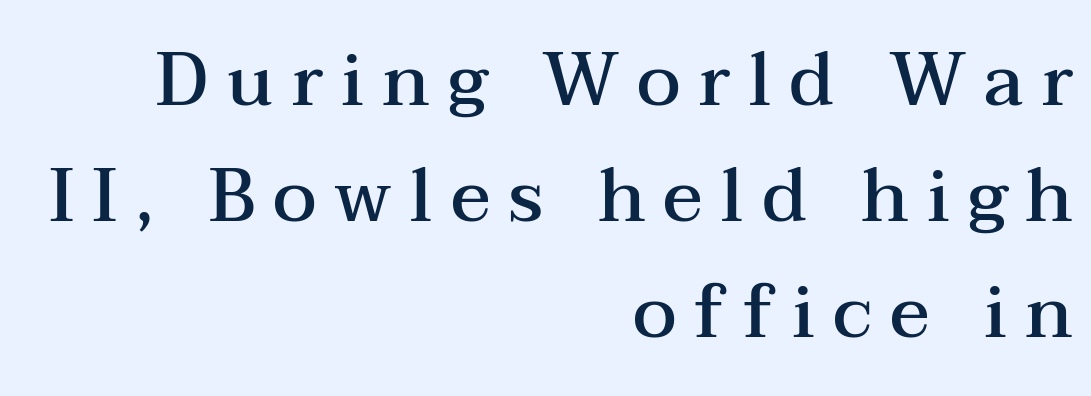
These lines are rendered in a variable-pitch font. Rows of type keep a routine distance in the vertical direction. The rendering shows small feet on the letterforms — a serif design. Every letter is mildly thick-stroked: semibold rather than bold. Rule under the text: the space is simply empty.
